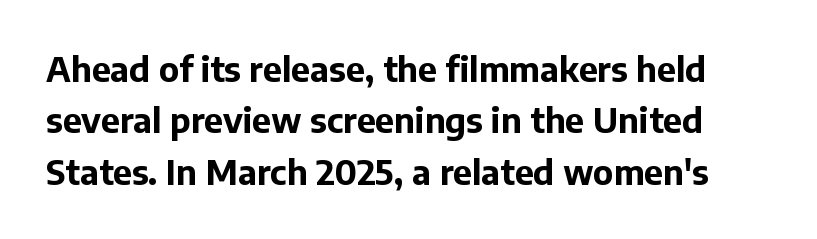
Is there any slant? The stems are plumb. Looks like regular typesetting: each glyph gets only the width it needs. Type style note: lacks serifs. Line spacing here is normal. Summary of weight: heavy, a full bold. Observe the ordinary spacing: letters are neighbours, not strangers.
